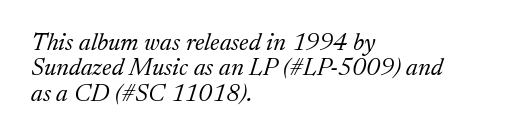
Q: Is the text bold? A: No.
Q: Is the text italic (slanted)? A: Yes, it leans right by about 17 degrees.
Q: Is the text underlined? A: No.
Q: How is the paragraph aligned? A: Left-aligned.
Q: Is the spacing between letters normal or unusually wide? A: Normal.
Q: Is the spacing between lines tight, normal or loose? A: Tight.
